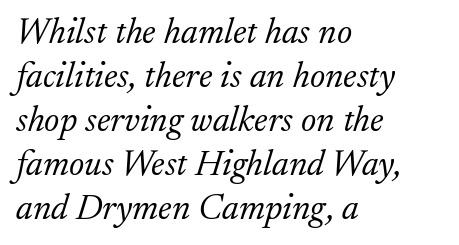
The image shows 36 px light serif type, italic (leaning right); set left-aligned, line spacing 1.22x, normal letter spacing, not underlined; low stroke contrast and a small x-height.
